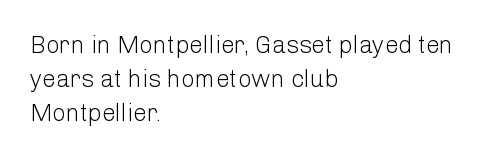
{"italic": "no", "bold": "no", "underline": "no", "align": "left", "line_spacing": "normal", "line_spacing_ratio": 1.41, "letter_spacing": "normal", "letter_spacing_em": 0.0, "glyph_px": 24}
